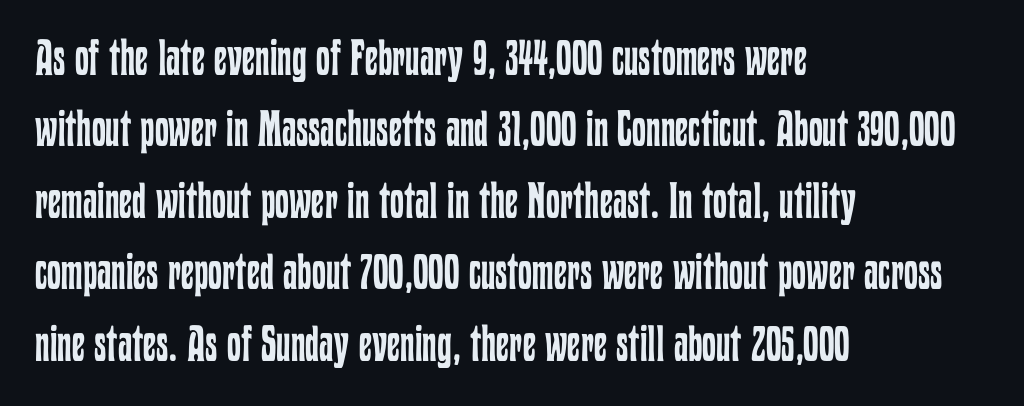
{"italic": "no", "bold": "no", "weight": "regular", "width": "condensed", "stroke_contrast": "low", "x_height": "medium", "monospaced": "no", "underline": "no", "align": "left", "line_spacing": "normal", "line_spacing_ratio": 1.43, "letter_spacing": "normal", "letter_spacing_em": 0.0, "glyph_px": 50}
